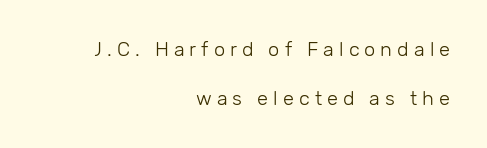
Q: Is the text bold? A: No.
Q: Is the text italic (slanted)? A: No, it is upright.
Q: Is the text underlined? A: No.
Q: How is the paragraph aligned? A: Right-aligned.
Q: Is the spacing between letters normal or unusually wide? A: Unusually wide.
Q: Is the spacing between lines tight, normal or loose? A: Loose.
